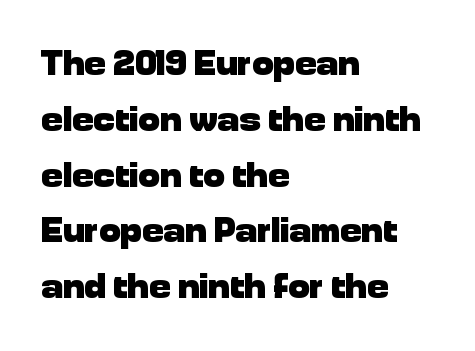
{"serif": "no", "italic": "no", "bold": "yes", "weight": "heavy", "width": "normal", "stroke_contrast": "low", "x_height": "medium", "monospaced": "no", "underline": "no", "align": "left", "line_spacing": "normal", "line_spacing_ratio": 1.55, "letter_spacing": "normal", "letter_spacing_em": 0.0, "glyph_px": 36}
